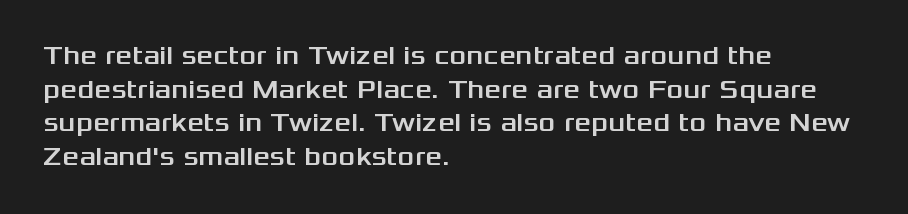
Q: Is the text italic (slanted)? A: No, it is upright.
Q: Is the text underlined? A: No.
Q: How is the paragraph aligned? A: Left-aligned.
Q: Is the spacing between letters normal or unusually wide? A: Normal.
Q: Is the spacing between lines tight, normal or loose? A: Normal.
